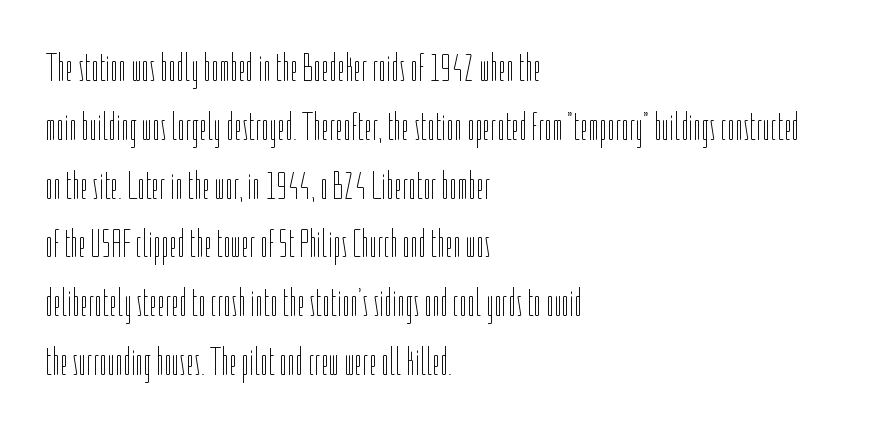
The image shows 40 px thin, condensed type, upright; set left-aligned, normal line spacing (1.47x), normal letter spacing, not underlined; low stroke contrast and a medium x-height.
